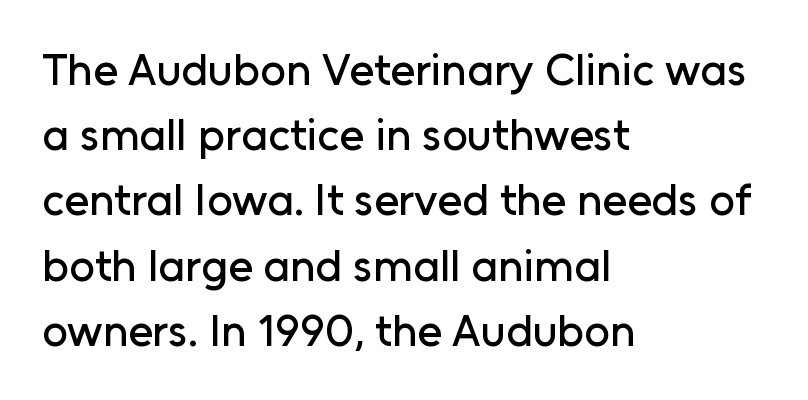
Only glyphs here, with clear space below each row. Tall strokes in this sample are plumb rather than angled. Line spacing here is normal. Is this a fixed-width face? No — the glyphs have proportional, varying widths. No feet cap the strokes, marking this as sans-serif type.
